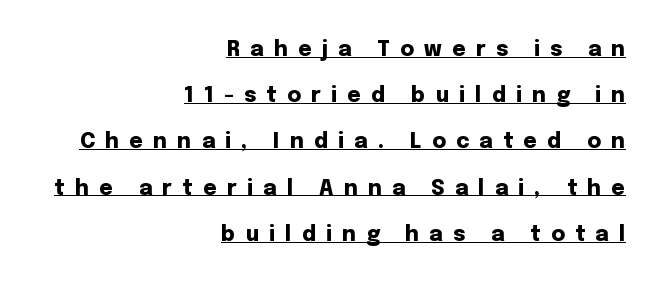
Q: Is the text bold? A: Yes.
Q: Is the text italic (slanted)? A: No, it is upright.
Q: Is the text underlined? A: Yes.
Q: How is the paragraph aligned? A: Right-aligned.
Q: Is the spacing between letters normal or unusually wide? A: Unusually wide.
Q: Is the spacing between lines tight, normal or loose? A: Loose.
